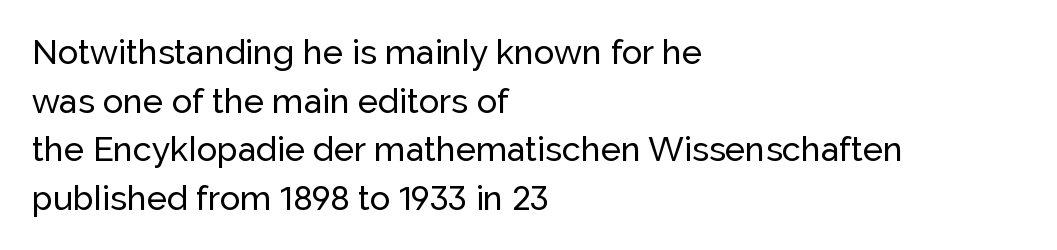
The type sits square on the baseline with zero lean. Reading down the column, the eye jumps a familiar distance to each next line. What kind of face is this? One without serifs — a sans. A classic flush-left, rag-right setting is used for this passage.
